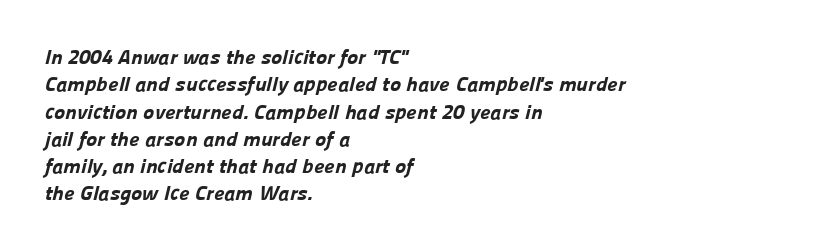
Q: Is the text bold? A: Yes.
Q: Is the text underlined? A: No.
Q: How is the paragraph aligned? A: Left-aligned.
Q: Is the spacing between letters normal or unusually wide? A: Normal.
Q: Is the spacing between lines tight, normal or loose? A: Normal.
